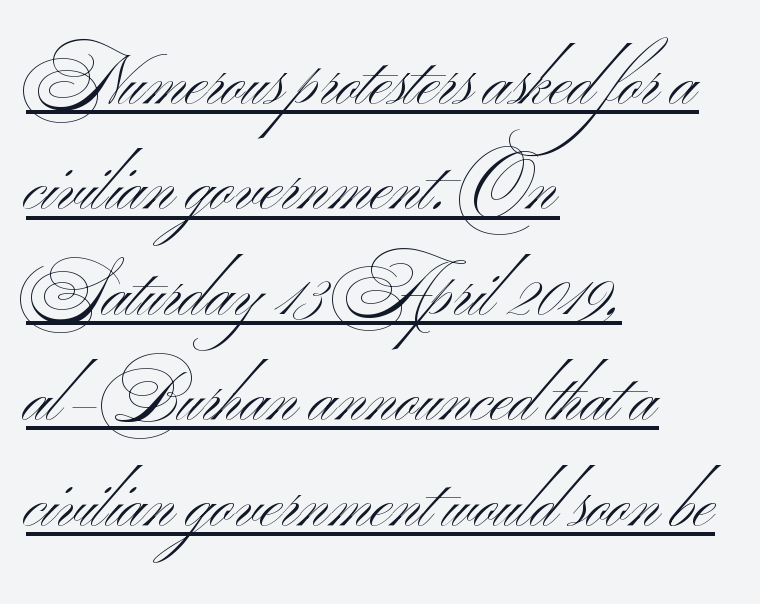
Nobody touched the tracking dial on this one. Descenders here cross a horizontal rule under the line. This is sans-serif lettering, the kind often seen on screens and signage. Typeset ragged right — the left edge is the straight one. Interline gaps are of average width in this sample.
